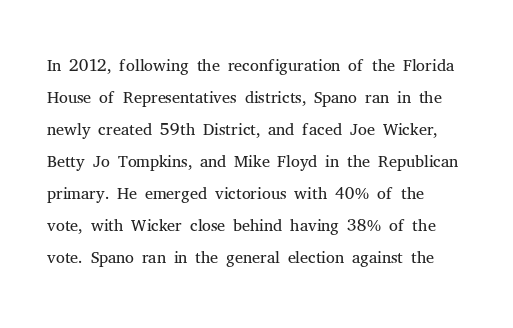
The image shows 25 px text type, upright; set left-aligned, normal line spacing (1.28x), normal letter spacing, not underlined.
